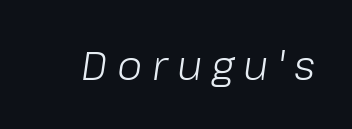
Spacing between characters has been opened up far beyond the box default. Descender tails drop into unmarked territory. The font's italic variant was chosen for this text. Is the stroke heavy? The answer is a plain regular-or-lighter.
